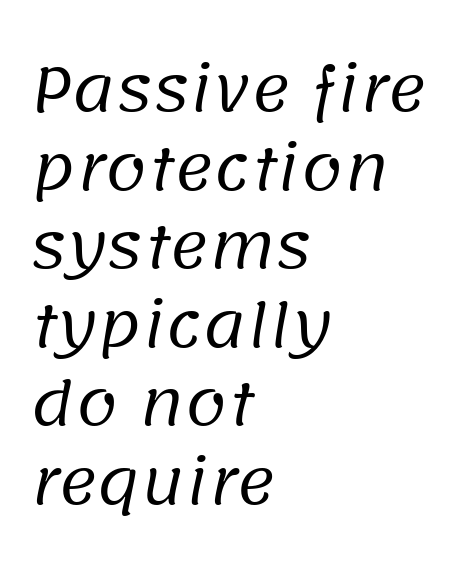
Stems and bowls with no extra thickness — not bold. Nobody touched the tracking dial on this one. A classic flush-left, rag-right setting is used for this passage. Character widths vary here, with narrow letters taking less room than wide ones. Unlike a traditional serif, this face leaves its strokes unadorned.
